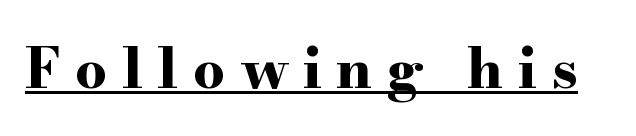
Q: Is the text bold? A: Yes.
Q: Is the text italic (slanted)? A: No, it is upright.
Q: Is the typeface a serif or a sans-serif typeface? A: Serif.
Q: Is the text underlined? A: Yes.
Q: Is the spacing between letters normal or unusually wide? A: Unusually wide.
Q: Width (condensed, normal, or wide)? A: Wide.
Q: Stroke contrast? A: High.
Q: x-height? A: Small.
Q: Monospaced? A: No.
